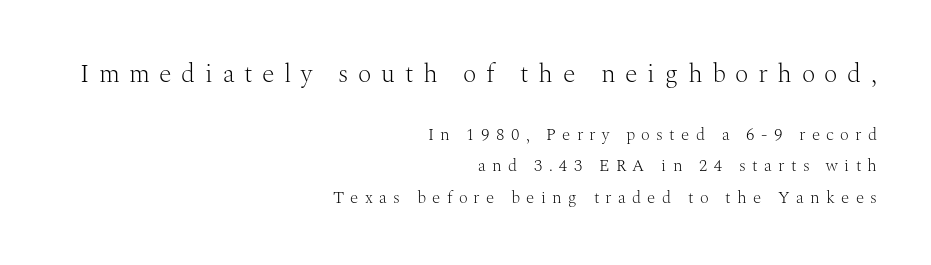
Q: Is the text bold? A: No.
Q: Is the text italic (slanted)? A: No, it is upright.
Q: Is the text underlined? A: No.
Q: How is the paragraph aligned? A: Right-aligned.
Q: Is the spacing between letters normal or unusually wide? A: Unusually wide.
Q: Which block of text is set in a larger size, the first (top) or the second (bottom)? A: The first (top) one.
